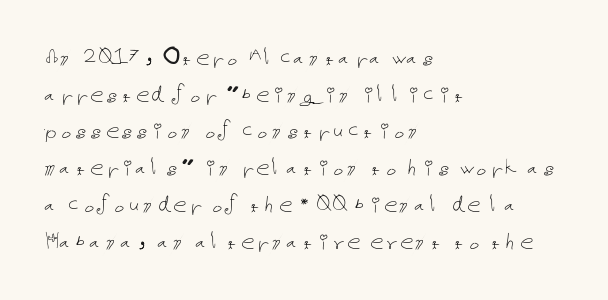
{"italic": "no", "bold": "no", "underline": "no", "align": "left", "line_spacing": "normal", "line_spacing_ratio": 1.36, "letter_spacing": "normal", "letter_spacing_em": 0.0, "glyph_px": 27}
